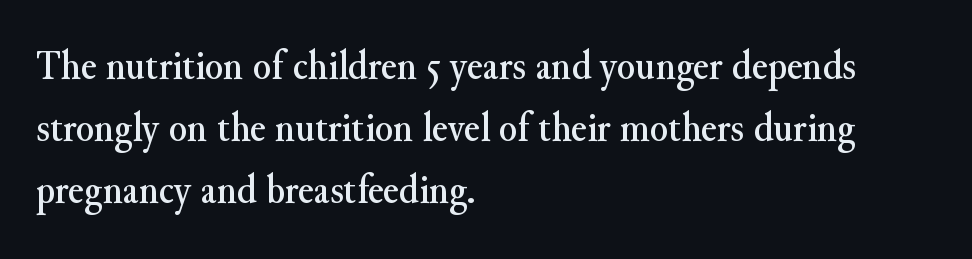
Rule under the text: the space is simply empty. Style check: upright. Note the varied advance widths — an 'i' is clearly narrower than an 'm'. The typeface chosen for these lines features serifs. All the whitespace from short lines collects on the right.
